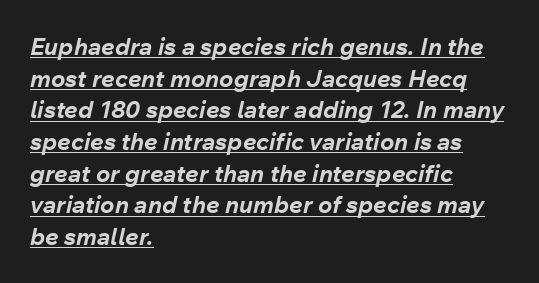
Q: Is the text bold? A: Yes.
Q: Is the text italic (slanted)? A: Yes, it leans right by about 12 degrees.
Q: Is the text underlined? A: Yes.
Q: How is the paragraph aligned? A: Left-aligned.
Q: Is the spacing between letters normal or unusually wide? A: Normal.
Q: Is the spacing between lines tight, normal or loose? A: Normal.
